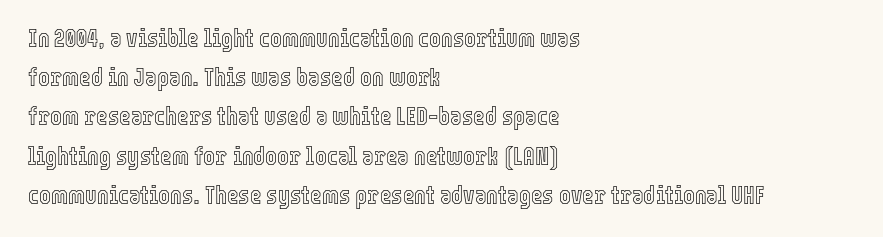
{"italic": "no", "underline": "no", "align": "left", "line_spacing": "normal", "line_spacing_ratio": 1.57, "letter_spacing": "normal", "letter_spacing_em": 0.0, "glyph_px": 25}
